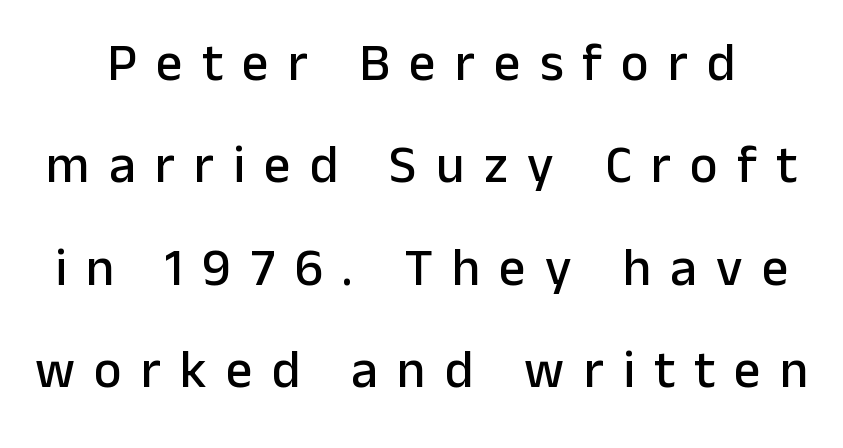
{"serif": "no", "italic": "no", "width": "normal", "stroke_contrast": "low", "x_height": "medium", "monospaced": "no", "underline": "no", "line_spacing": "loose", "line_spacing_ratio": 1.93, "letter_spacing": "wide", "letter_spacing_em": 0.36, "glyph_px": 53}
